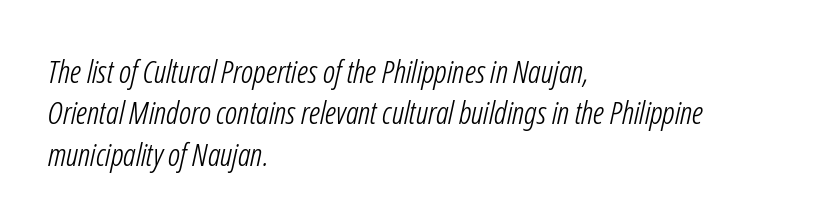
{"serif": "no", "bold": "no", "weight": "light", "width": "condensed", "stroke_contrast": "low", "x_height": "medium", "monospaced": "no", "underline": "no", "align": "left", "line_spacing": "normal", "line_spacing_ratio": 1.29, "letter_spacing": "normal", "letter_spacing_em": 0.0, "glyph_px": 32}
